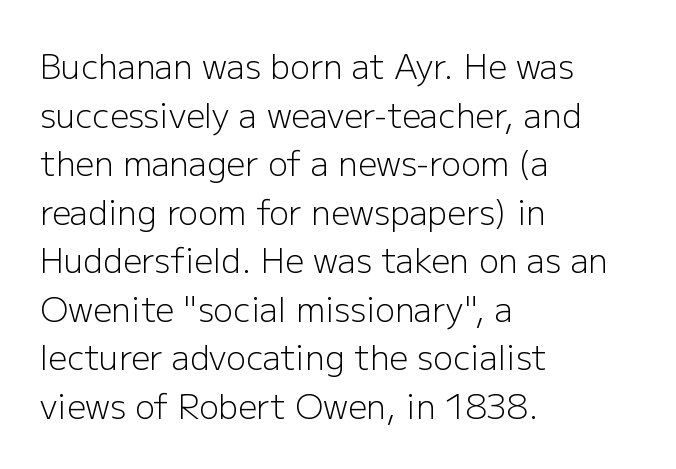
Does the type have serifs? No, each stem ends abruptly. The glyphs are unaccompanied by any horizontal stroke below them. The paragraph has a hard left edge and a soft right edge. Look at the tracking — it's just the regular setting, nothing added. Caption: face not bold, strokes unweighted. Regular leading.
